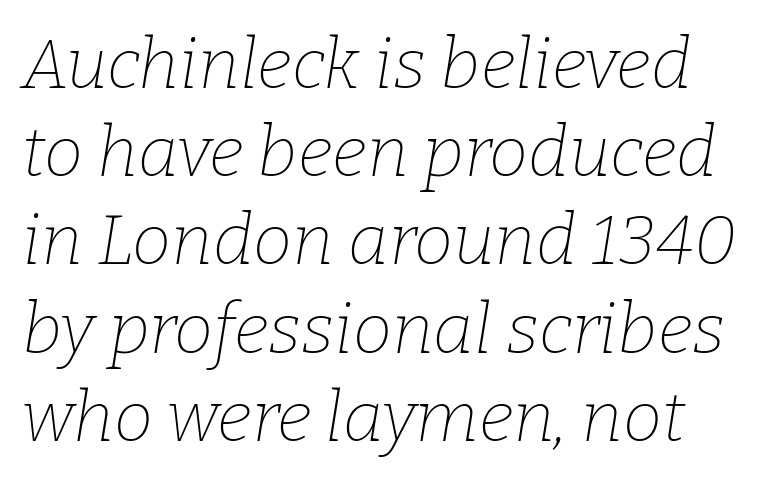
No heavy texture on the line: the type isn't bold. The font family rendered here belongs to the serif group. The passage shown has conventional tracking throughout. The baseline area is clear. Each new line begins a customary step beneath the previous one.
